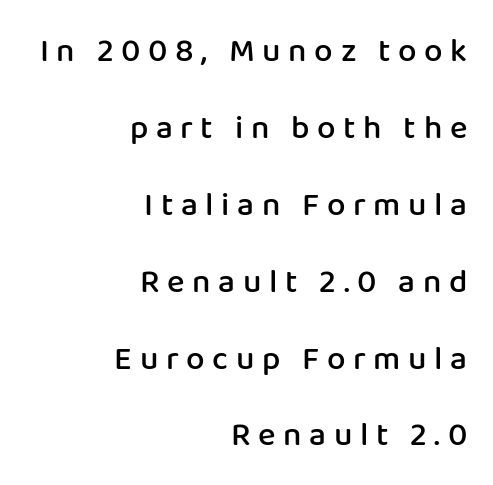
{"serif": "no", "italic": "no", "bold": "semi", "weight": "semibold", "width": "normal", "stroke_contrast": "low", "x_height": "medium", "monospaced": "no", "underline": "no", "align": "right", "line_spacing": "loose", "line_spacing_ratio": 2.33, "letter_spacing": "wide", "letter_spacing_em": 0.23, "glyph_px": 33}
